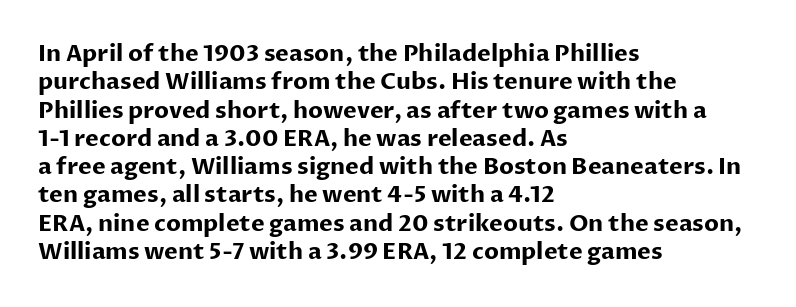
Q: Is the text bold? A: Yes.
Q: Is the text italic (slanted)? A: No, it is upright.
Q: Is the text underlined? A: No.
Q: How is the paragraph aligned? A: Left-aligned.
Q: Is the spacing between letters normal or unusually wide? A: Normal.
